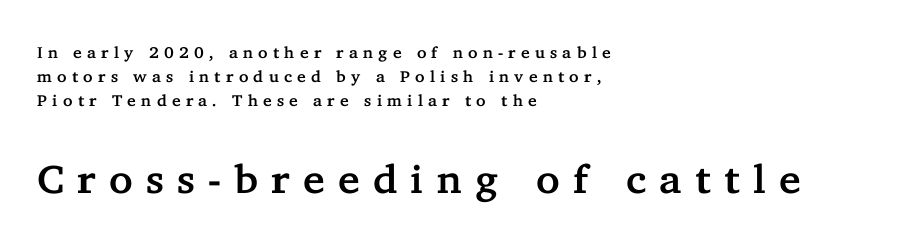
The words here are not underlined. The face used here appears at its bigger size in the lower chunk. A typesetter would call this leading conventional body-copy spacing. Observe the wide spacing: letters keep a clear distance from each other.
